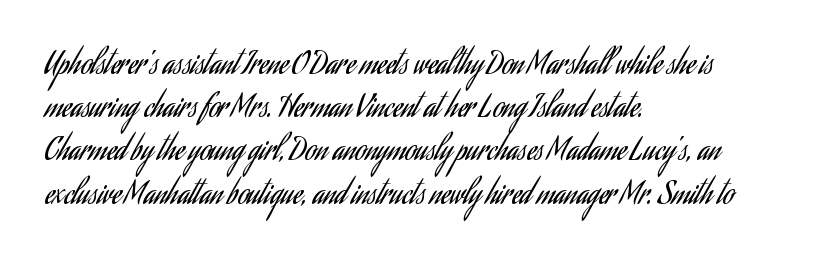
Is this a fixed-width face? No — the glyphs have proportional, varying widths. Grotesque or geometric, the face here clearly has no serifs. The baseline area is clear. The setting favours the left margin, as ordinary paragraphs usually do.
